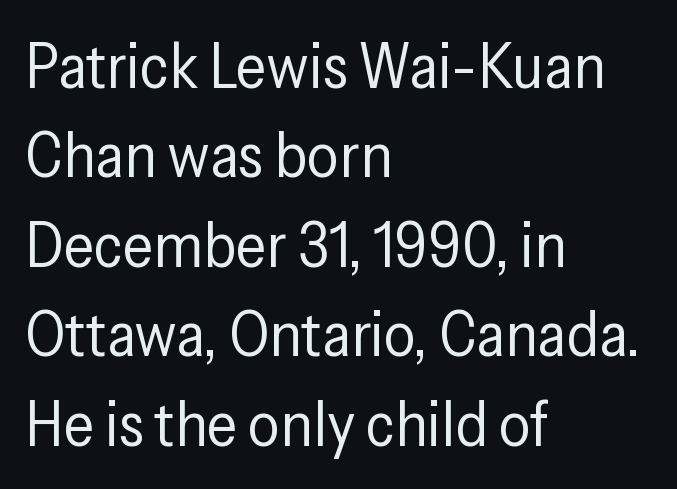
The characters display no serif detailing; their extremities are plain. Is this a fixed-width face? No — the glyphs have proportional, varying widths. Style check: upright. Leftover space on each line is placed entirely after the last word.
